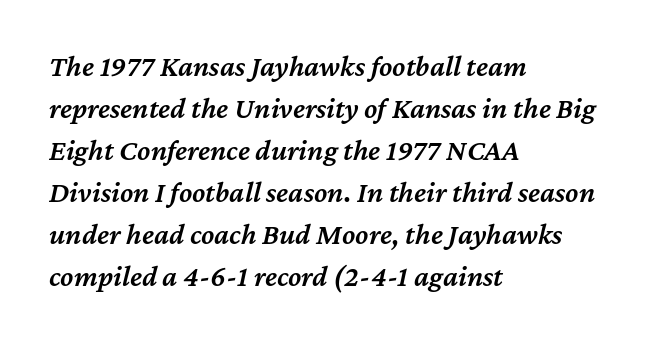
The image shows 30 px semibold type, italic (leaning right); set left-aligned, normal line spacing (1.4x), normal letter spacing, not underlined; medium stroke contrast and a medium x-height.
